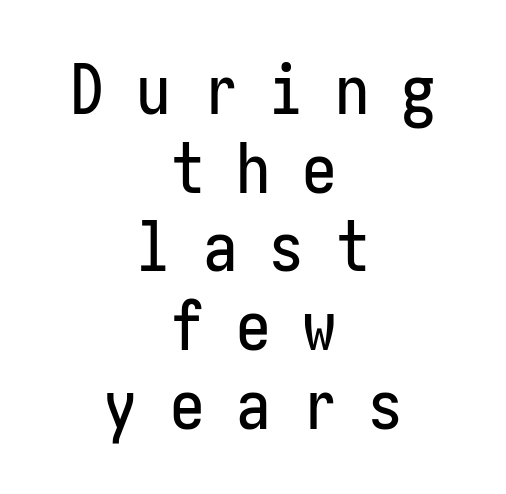
In terms of leading, this rendering errs on the cramped side. Does the copy run flush right? No — it is centered line by line. The foot of each line stays bare and open. If you drew a line through each stem, it would be perfectly vertical. Serif or sans? Sans — the stroke terminals are bare. Substantial extra tracking has been applied to these lines.
